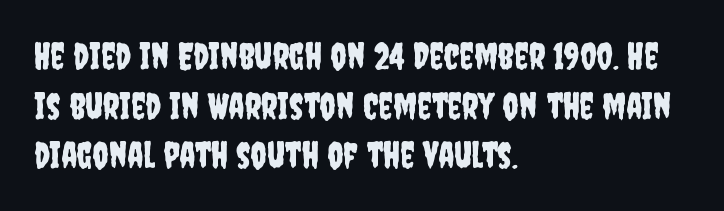
The image shows 36 px condensed sans-serif type, upright; set left-aligned, normal line spacing (1.38x), normal letter spacing, not underlined; low stroke contrast and a large x-height.
